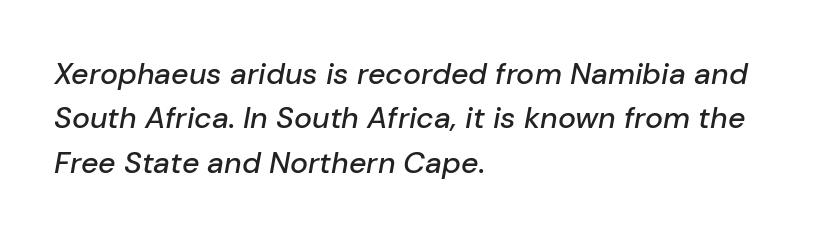
Q: Is the text italic (slanted)? A: Yes, it leans right by about 10 degrees.
Q: Is the text underlined? A: No.
Q: How is the paragraph aligned? A: Left-aligned.
Q: Is the spacing between letters normal or unusually wide? A: Normal.
Q: Is the spacing between lines tight, normal or loose? A: Normal.
Q: Width (condensed, normal, or wide)? A: Normal.
Q: Stroke contrast? A: Low.
Q: x-height? A: Medium.
Q: Monospaced? A: No.
